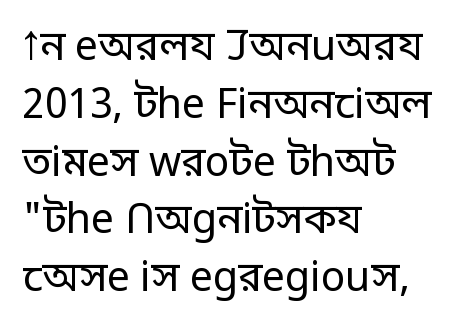
{"serif": "no", "italic": "no", "bold": "no", "weight": "regular", "width": "normal", "stroke_contrast": "low", "x_height": "large", "monospaced": "no", "underline": "no", "align": "left", "line_spacing": "normal", "line_spacing_ratio": 1.41, "letter_spacing": "normal", "letter_spacing_em": 0.0, "glyph_px": 41}
